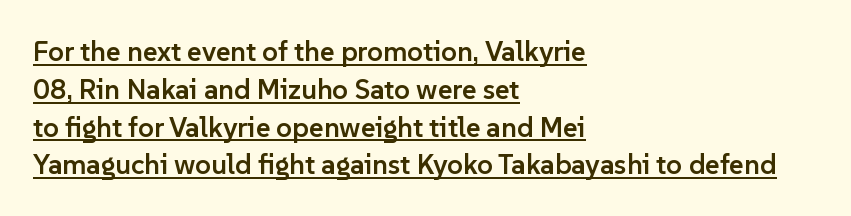
The image shows 28 px semibold sans-serif type, upright; set left-aligned, normal line spacing (1.35x), normal letter spacing, underlined; low stroke contrast and a medium x-height.
